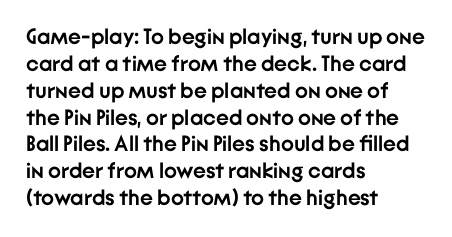
Q: Is the text bold? A: Yes.
Q: Is the text italic (slanted)? A: No, it is upright.
Q: Is the text underlined? A: No.
Q: How is the paragraph aligned? A: Left-aligned.
Q: Is the spacing between letters normal or unusually wide? A: Normal.
